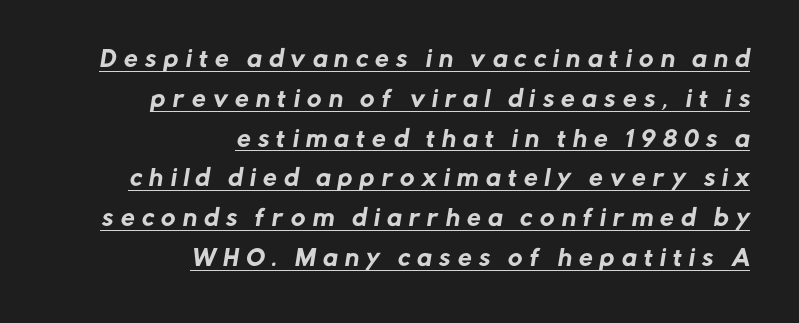
{"underline": "yes", "align": "right", "line_spacing_ratio": 1.81, "letter_spacing": "wide", "letter_spacing_em": 0.33, "glyph_px": 22}
